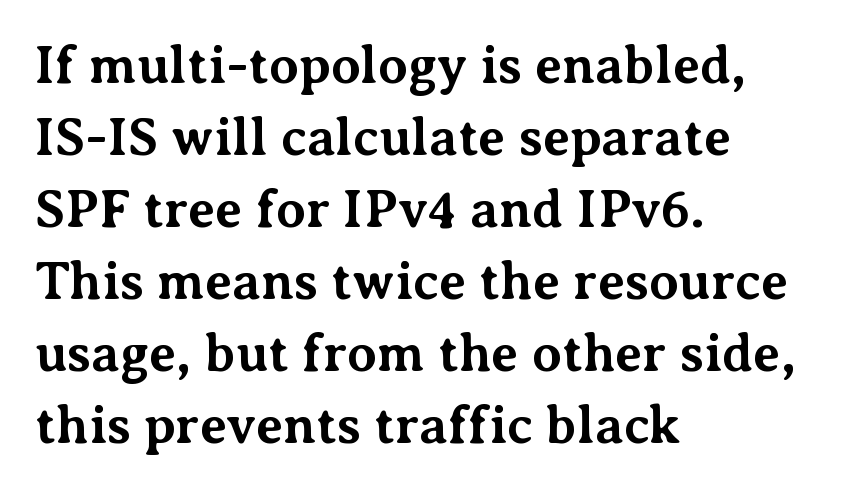
{"serif": "yes", "italic": "no", "bold": "yes", "weight": "bold", "width": "normal", "stroke_contrast": "medium", "x_height": "medium", "monospaced": "no", "underline": "no", "align": "left", "line_spacing": "normal", "line_spacing_ratio": 1.36, "letter_spacing": "normal", "letter_spacing_em": 0.0, "glyph_px": 53}
